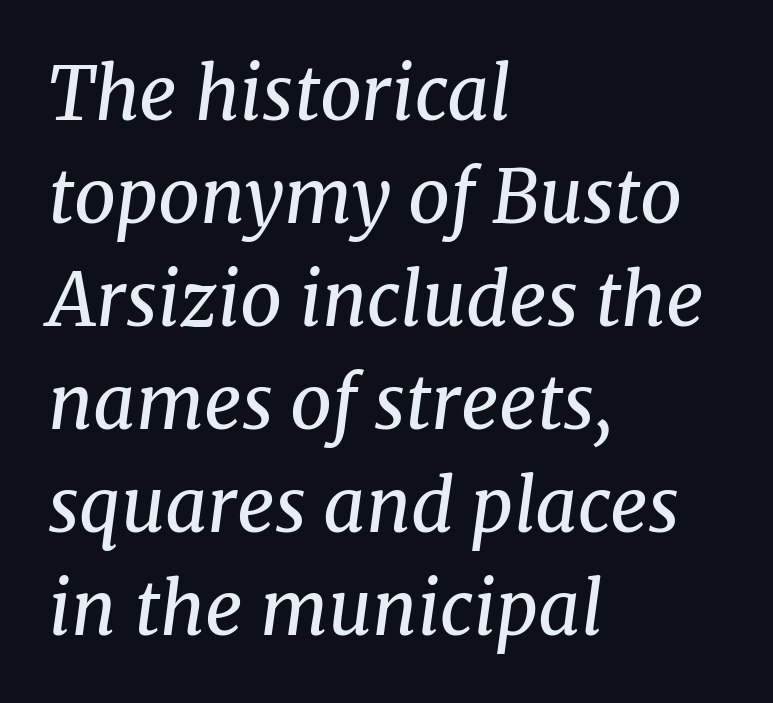
Q: Is the text bold? A: No.
Q: Is the text italic (slanted)? A: Yes, it leans right by about 8 degrees.
Q: Is the typeface a serif or a sans-serif typeface? A: Serif.
Q: Is the text underlined? A: No.
Q: How is the paragraph aligned? A: Left-aligned.
Q: Is the spacing between letters normal or unusually wide? A: Normal.
Q: Is the spacing between lines tight, normal or loose? A: Normal.
Q: Width (condensed, normal, or wide)? A: Normal.
Q: Stroke contrast? A: Medium.
Q: x-height? A: Medium.
Q: Monospaced? A: No.
